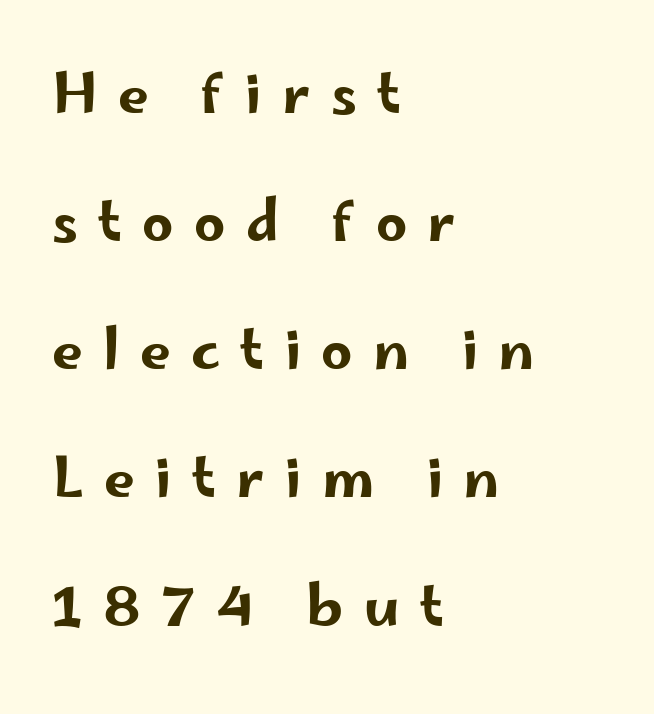
{"serif": "no", "italic": "no", "width": "wide", "stroke_contrast": "low", "x_height": "small", "monospaced": "no", "underline": "no", "align": "left", "line_spacing": "loose", "line_spacing_ratio": 2.33, "letter_spacing": "wide", "letter_spacing_em": 0.37, "glyph_px": 55}
